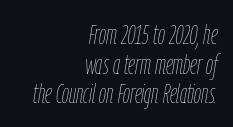
The image shows 28 px thin, condensed type, italic (leaning right); set right-aligned, tight line spacing (1.06x), normal letter spacing, not underlined; low stroke contrast and a medium x-height.
